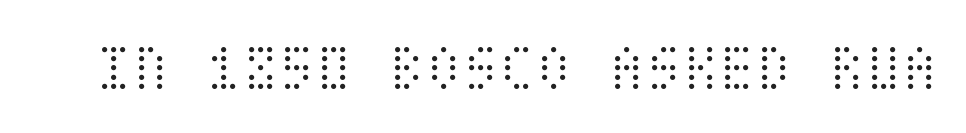
The image shows 67 px light, condensed type, upright; set normal letter spacing, not underlined; medium stroke contrast and a large x-height.
